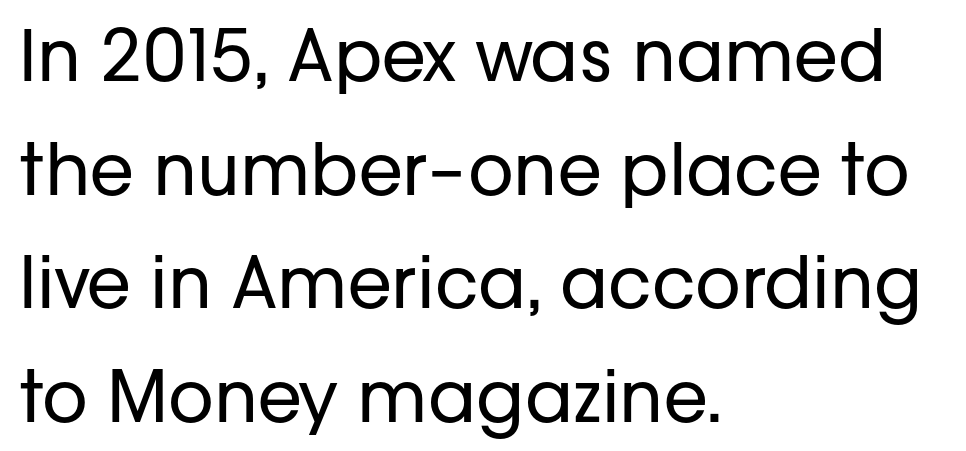
The image shows 71 px regular-weight sans-serif type, upright; set left-aligned, normal line spacing (1.6x), normal letter spacing, not underlined; low stroke contrast and a medium x-height.
